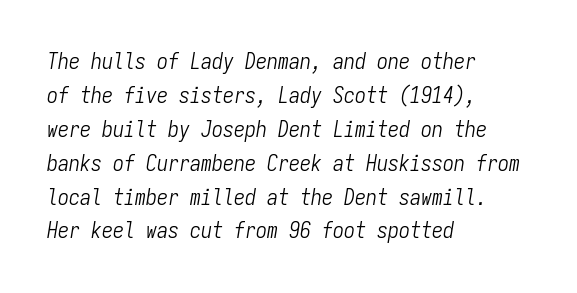
The passage is arranged the way most books set body copy — flush left. What stands out about the letter spacing? Nothing — it is the standard amount. In terms of leading, this rendering sits right in the middle. Glance below the letters and you will spot only blank space. Stem width sits at or under what a default text font uses. Compared with ordinary roman type, these characters are visibly tilted.
